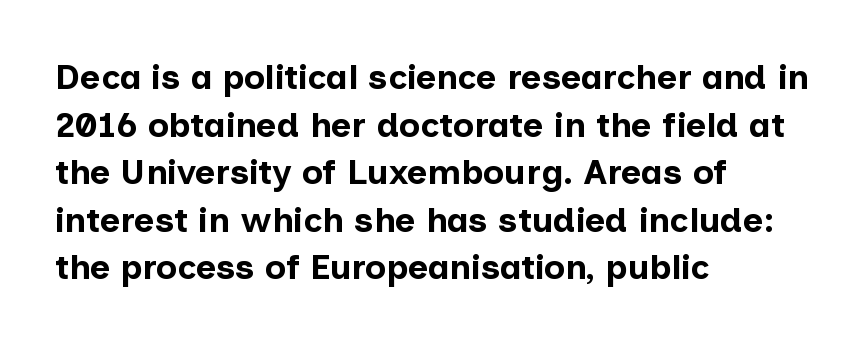
Anything drawn beneath the words? Only blank space. What stands out about the letter spacing? Nothing — it is the standard amount. Posture: vertical. Looks like regular typesetting: each glyph gets only the width it needs. How would I describe the line gaps? Plain and ordinary. A sans-serif font was chosen for this passage.
